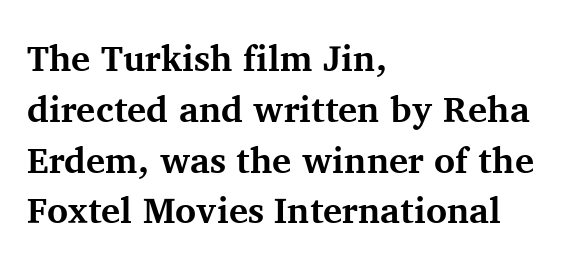
The letters stand upright; this is a roman face. Here the glyphs are tracked normally, forming tight word shapes. If you drew a ruler down the left edge, every line would touch it. I'd call this a serif setting — the letters wear small feet.
